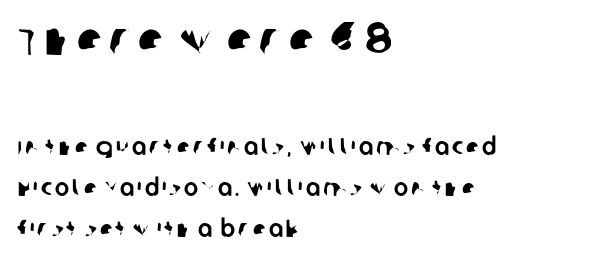
The passage shown is typed in a proportional face where columns would drift. The area under the type is left untouched. The type family on display is of the sans-serif kind. The initial chunk of copy outweighs the following chunk in type size. The lines in this sample share a left origin and differ only in where they stop.
